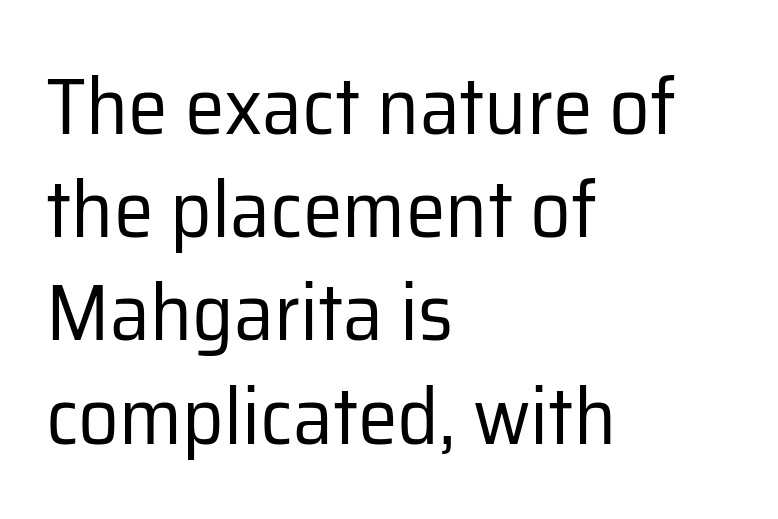
The image shows 80 px regular-weight sans-serif type, upright; set left-aligned, normal line spacing (1.29x), normal letter spacing, not underlined; low stroke contrast and a medium x-height.
